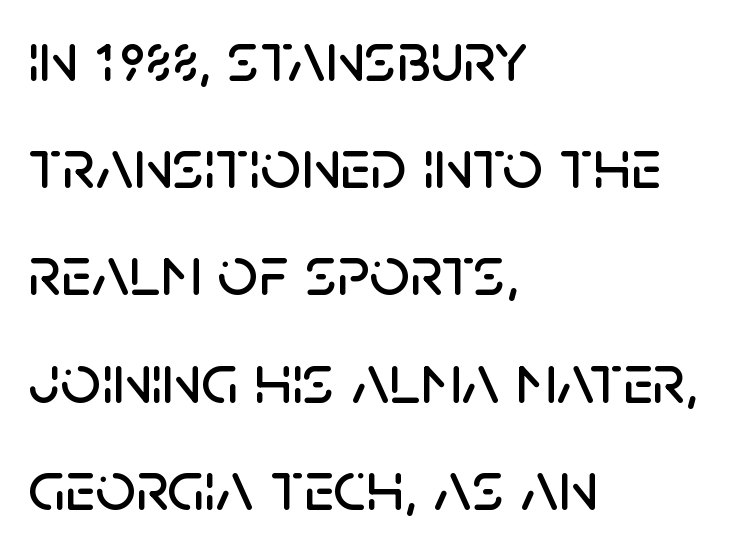
One-word summary of the alignment: left. Proportional: the letters do not fall into vertical columns. Honestly, there is no underline to notice here at all. The gaps between neighbouring characters are ordinary and unremarkable.
